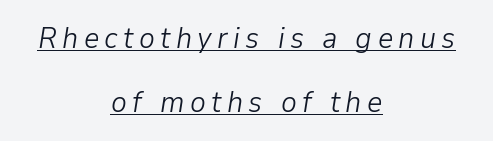
The image shows 30 px light type, italic (leaning right); set centered, loose line spacing (2.15x), underlined; low stroke contrast and a medium x-height.
